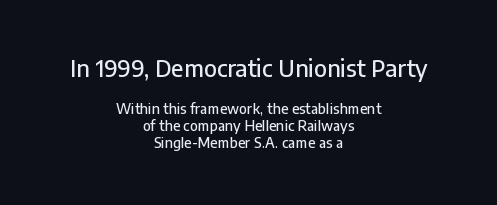
Size hierarchy here favors the leading block over the trailing one. Upright lettering throughout. The tracking reads as untouched default to a designer's eye. Alignment: centered. Rule under the text: the space is simply empty.
